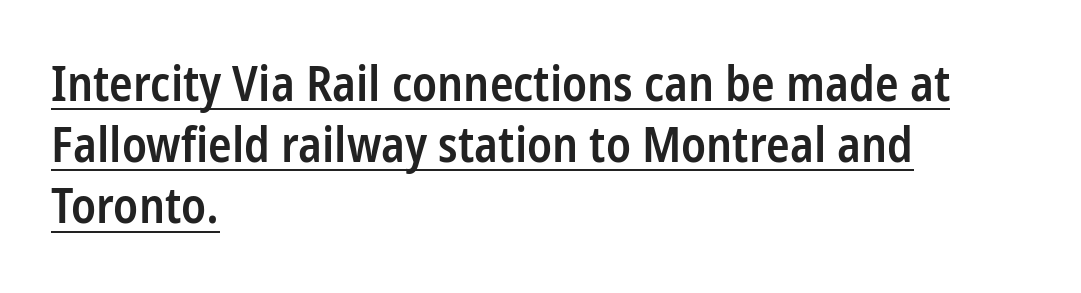
Q: Is the text bold? A: Semi-bold.
Q: Is the text italic (slanted)? A: No, it is upright.
Q: Is the typeface a serif or a sans-serif typeface? A: Sans-serif.
Q: Is the text underlined? A: Yes.
Q: How is the paragraph aligned? A: Left-aligned.
Q: Is the spacing between letters normal or unusually wide? A: Normal.
Q: Is the spacing between lines tight, normal or loose? A: Normal.
Q: Width (condensed, normal, or wide)? A: Condensed.
Q: Stroke contrast? A: Low.
Q: x-height? A: Medium.
Q: Monospaced? A: No.
